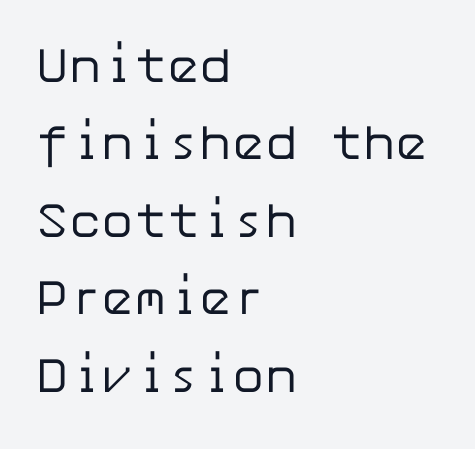
Notice how the stems are strictly vertical — no italics here. Line starts are locked; line ends wander. Words appear dense and cohesive because spacing is normal. The area under the type is left untouched. This rendering employs a face without finishing strokes, i.e., a sans-serif.
